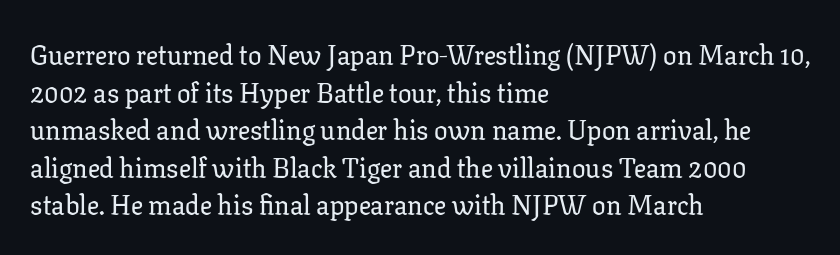
Q: Is the text italic (slanted)? A: No, it is upright.
Q: Is the text underlined? A: No.
Q: How is the paragraph aligned? A: Left-aligned.
Q: Is the spacing between letters normal or unusually wide? A: Normal.
Q: Is the spacing between lines tight, normal or loose? A: Normal.
